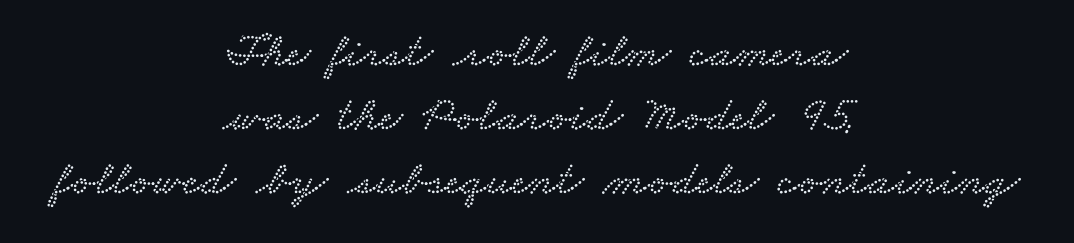
The passage shown has conventional tracking throughout. Descenders hang freely into open space. Compared with typical paragraphs, the rows here are spaced about the same. These lines are composed in type with serifs. The rag falls on both sides of this text block equally.
